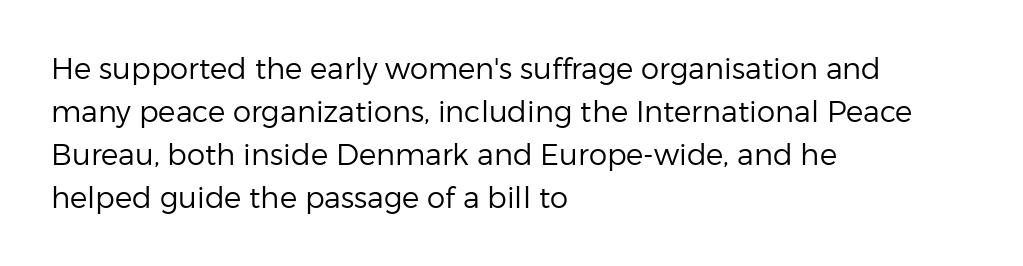
The image shows 29 px regular-weight sans-serif type, upright; set left-aligned, normal line spacing (1.48x), normal letter spacing, not underlined; low stroke contrast and a medium x-height.
